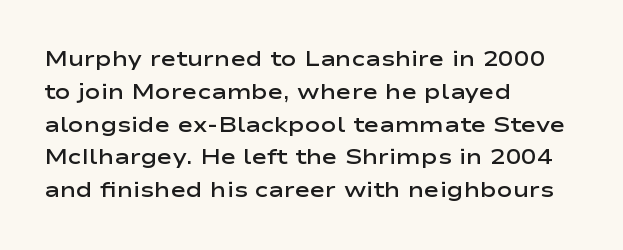
{"italic": "no", "bold": "semi", "underline": "no", "align": "left", "line_spacing": "normal", "line_spacing_ratio": 1.56, "letter_spacing": "normal", "letter_spacing_em": 0.0, "glyph_px": 21}
